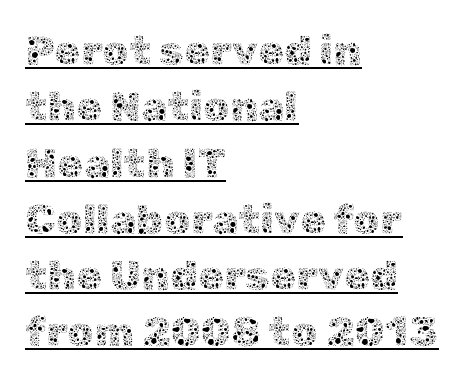
Q: Is the text bold? A: No.
Q: Is the text italic (slanted)? A: No, it is upright.
Q: Is the text underlined? A: Yes.
Q: How is the paragraph aligned? A: Left-aligned.
Q: Is the spacing between letters normal or unusually wide? A: Normal.
Q: Is the spacing between lines tight, normal or loose? A: Normal.
Q: Width (condensed, normal, or wide)? A: Normal.
Q: x-height? A: Medium.
Q: Monospaced? A: No.
